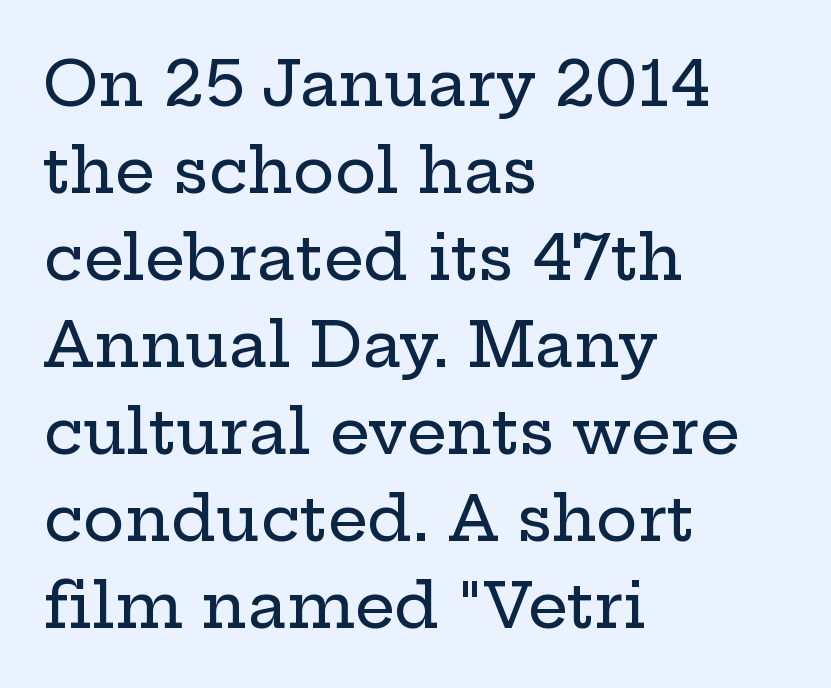
{"serif": "yes", "italic": "no", "width": "wide", "stroke_contrast": "low", "x_height": "medium", "monospaced": "no", "underline": "no", "align": "left", "line_spacing": "normal", "line_spacing_ratio": 1.38, "letter_spacing": "normal", "letter_spacing_em": 0.0, "glyph_px": 63}
